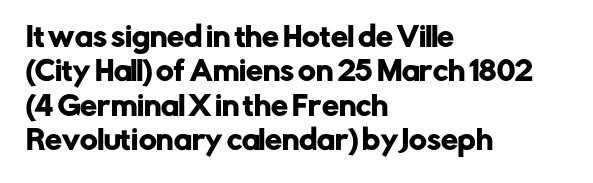
{"italic": "no", "underline": "no", "align": "left", "line_spacing": "normal", "line_spacing_ratio": 1.27, "letter_spacing": "normal", "letter_spacing_em": 0.0, "glyph_px": 27}
